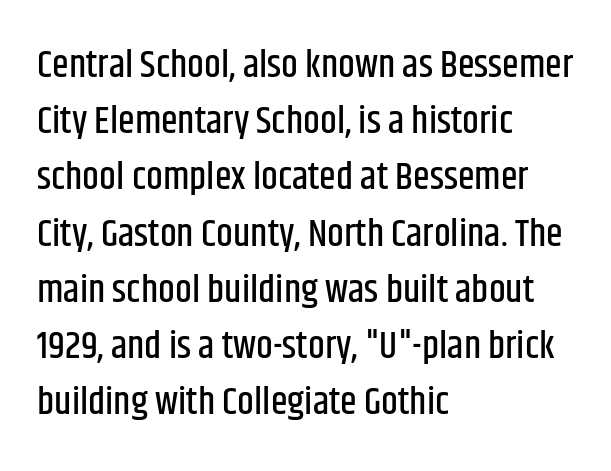
Q: Is the text italic (slanted)? A: No, it is upright.
Q: Is the typeface a serif or a sans-serif typeface? A: Sans-serif.
Q: Is the text underlined? A: No.
Q: How is the paragraph aligned? A: Left-aligned.
Q: Is the spacing between letters normal or unusually wide? A: Normal.
Q: Is the spacing between lines tight, normal or loose? A: Normal.
Q: Width (condensed, normal, or wide)? A: Condensed.
Q: Stroke contrast? A: Low.
Q: x-height? A: Large.
Q: Monospaced? A: No.
